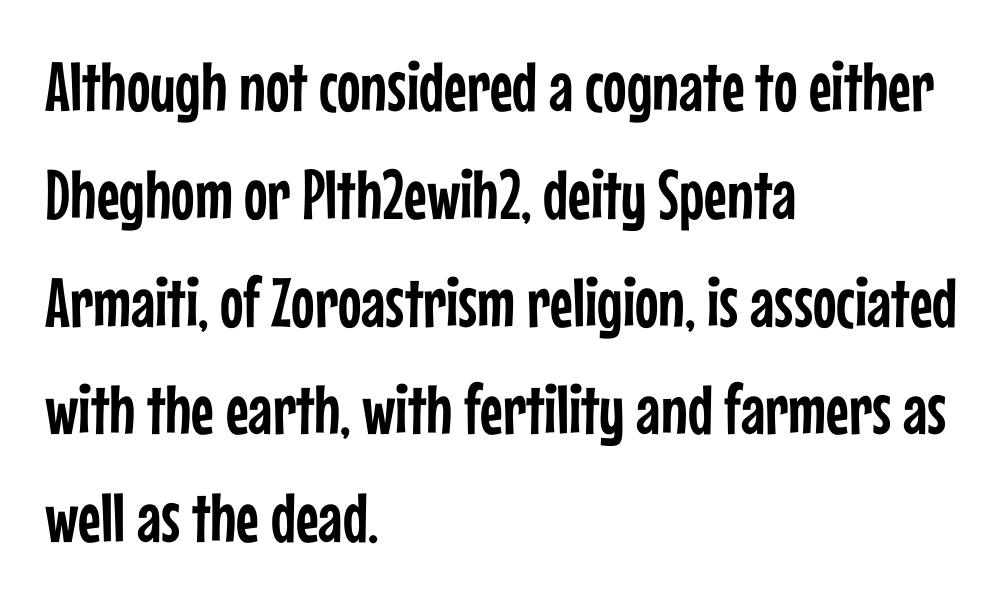
The gap between lines stays unmarked. This sample uses an upright cut, with every glyph sitting square on the baseline. Normally led — the rows are evenly, conventionally spaced. What stands out about the letter spacing? Nothing — it is the standard amount. Observe the absence of serifs on each vertical stroke in this sample. Note the varied advance widths — an 'i' is clearly narrower than an 'm'.
